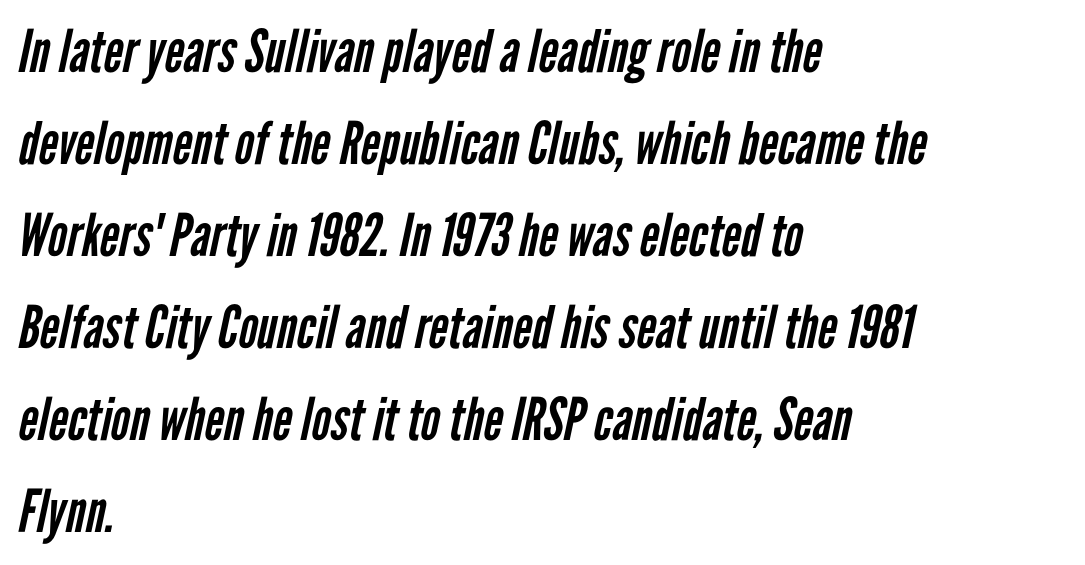
{"serif": "no", "bold": "no", "weight": "regular", "width": "condensed", "stroke_contrast": "low", "x_height": "medium", "monospaced": "no", "underline": "no", "align": "left", "line_spacing": "normal", "line_spacing_ratio": 1.56, "letter_spacing": "normal", "letter_spacing_em": 0.0, "glyph_px": 59}
